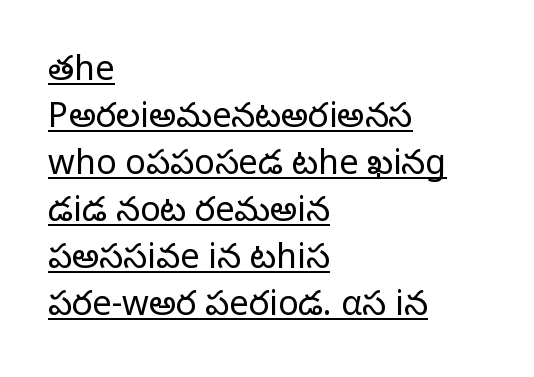
{"serif": "no", "italic": "no", "bold": "no", "weight": "light", "width": "normal", "stroke_contrast": "low", "x_height": "medium", "monospaced": "no", "underline": "yes", "align": "left", "line_spacing": "normal", "line_spacing_ratio": 1.38, "letter_spacing": "normal", "letter_spacing_em": 0.0, "glyph_px": 34}
